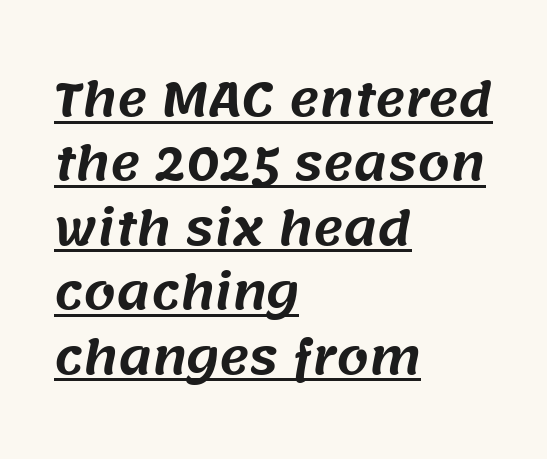
Q: Is the typeface a serif or a sans-serif typeface? A: Sans-serif.
Q: Is the text underlined? A: Yes.
Q: How is the paragraph aligned? A: Left-aligned.
Q: Is the spacing between letters normal or unusually wide? A: Normal.
Q: Is the spacing between lines tight, normal or loose? A: Normal.
Q: Width (condensed, normal, or wide)? A: Normal.
Q: Stroke contrast? A: Medium.
Q: x-height? A: Large.
Q: Monospaced? A: No.
